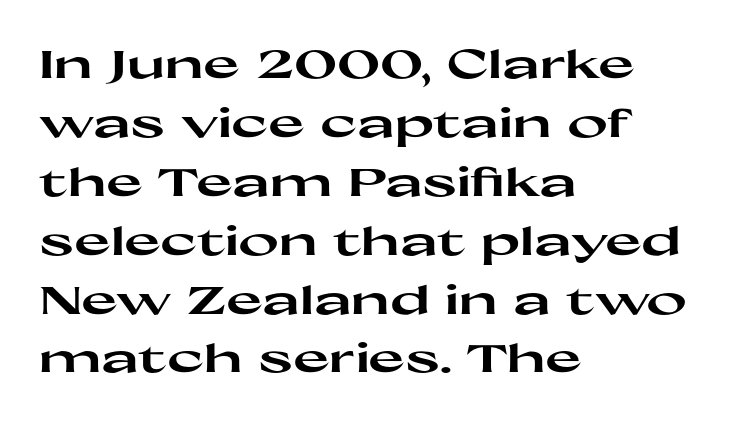
This sample uses plain, unmodified letter spacing. The compositor pushed each line to the left boundary. A typesetter would call this proportional, since set widths differ per character. What weight is shown? A full bold with thick strokes.
